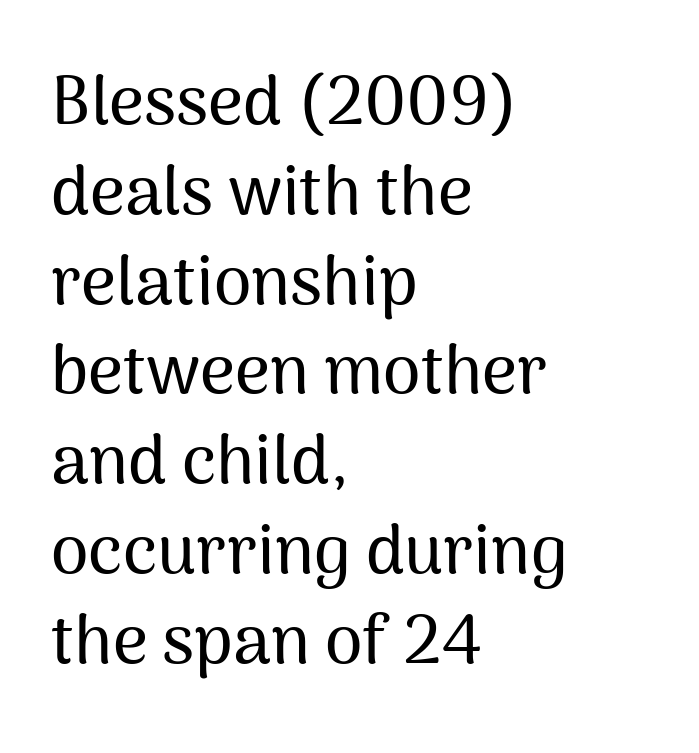
{"serif": "no", "italic": "no", "width": "normal", "stroke_contrast": "medium", "x_height": "medium", "monospaced": "no", "underline": "no", "align": "left", "line_spacing": "normal", "line_spacing_ratio": 1.32, "letter_spacing": "normal", "letter_spacing_em": 0.0, "glyph_px": 68}
